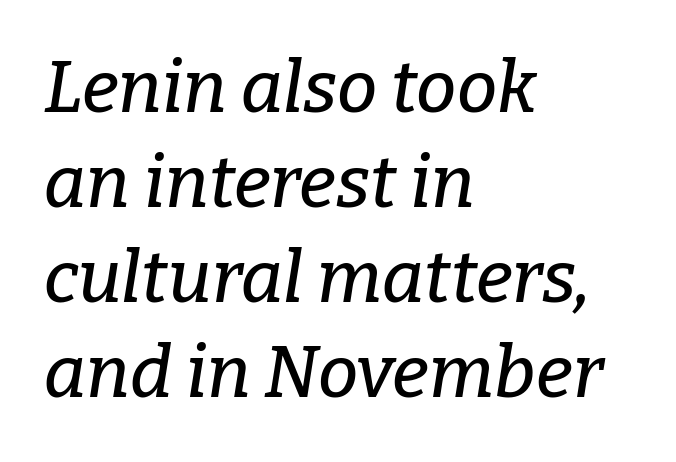
The image shows 72 px serif type, italic (leaning right); set left-aligned, normal line spacing (1.32x), normal letter spacing, not underlined; low stroke contrast and a medium x-height.
